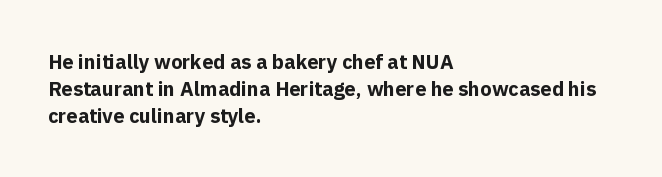
Q: Is the text bold? A: Yes.
Q: Is the text italic (slanted)? A: No, it is upright.
Q: Is the text underlined? A: No.
Q: How is the paragraph aligned? A: Left-aligned.
Q: Is the spacing between letters normal or unusually wide? A: Normal.
Q: Is the spacing between lines tight, normal or loose? A: Normal.
